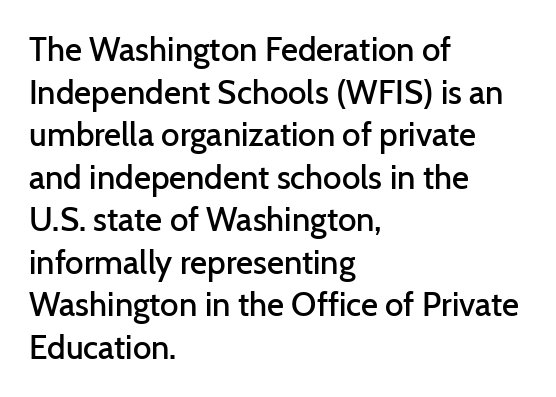
Q: Is the text bold? A: Semi-bold.
Q: Is the text italic (slanted)? A: No, it is upright.
Q: Is the typeface a serif or a sans-serif typeface? A: Sans-serif.
Q: Is the text underlined? A: No.
Q: How is the paragraph aligned? A: Left-aligned.
Q: Is the spacing between letters normal or unusually wide? A: Normal.
Q: Is the spacing between lines tight, normal or loose? A: Normal.
Q: Width (condensed, normal, or wide)? A: Normal.
Q: Stroke contrast? A: Low.
Q: x-height? A: Medium.
Q: Monospaced? A: No.
